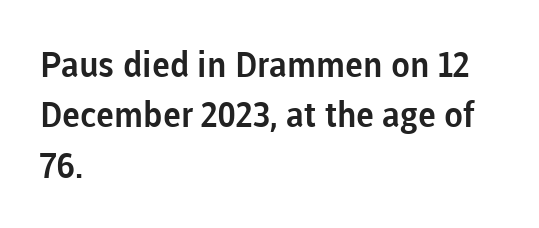
Vertical strokes here are truly vertical. The space between consecutive lines is moderate. The compositor pushed each line to the left boundary. The glyphs in this specimen are sans serif. The foot of each line stays bare and open. What stands out about the letter spacing? Nothing — it is the standard amount.
